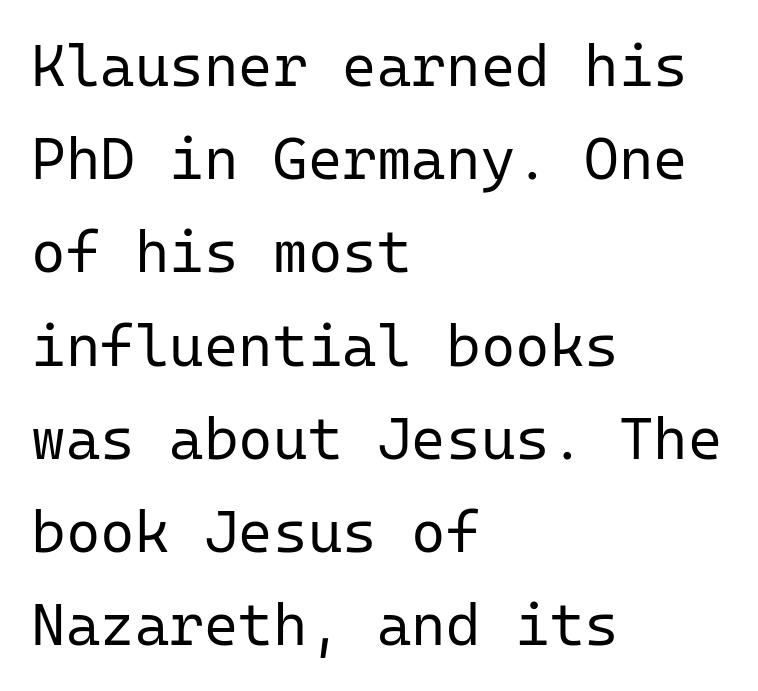
Q: Is the text bold? A: No.
Q: Is the text italic (slanted)? A: No, it is upright.
Q: Is the typeface a serif or a sans-serif typeface? A: Sans-serif.
Q: Is the text underlined? A: No.
Q: How is the paragraph aligned? A: Left-aligned.
Q: Is the spacing between letters normal or unusually wide? A: Normal.
Q: Is the spacing between lines tight, normal or loose? A: Normal.
Q: Width (condensed, normal, or wide)? A: Normal.
Q: Stroke contrast? A: Low.
Q: x-height? A: Medium.
Q: Monospaced? A: Yes.
